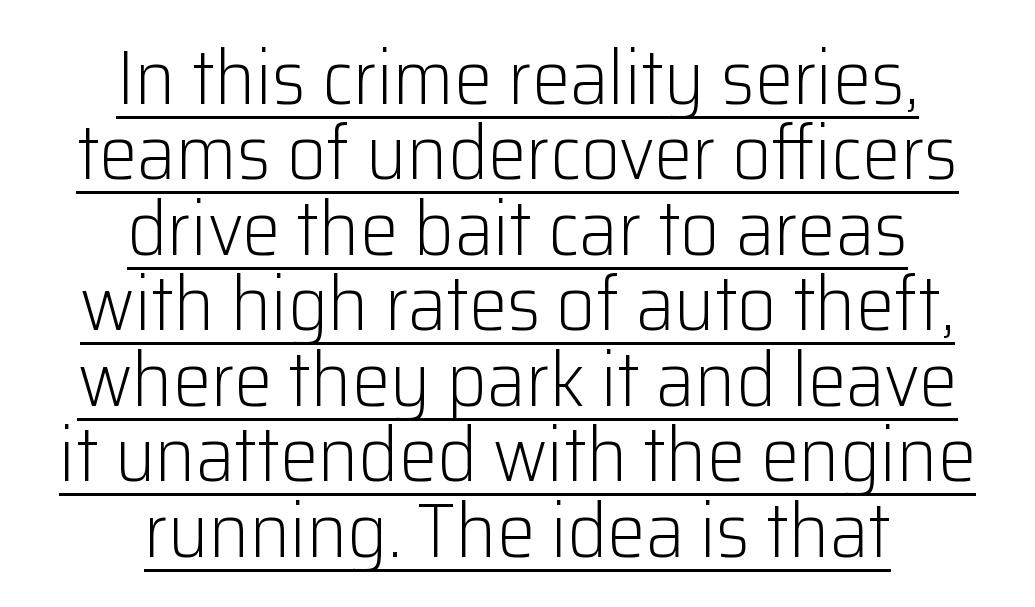
Q: Is the text bold? A: No.
Q: Is the text italic (slanted)? A: No, it is upright.
Q: Is the typeface a serif or a sans-serif typeface? A: Sans-serif.
Q: Is the text underlined? A: Yes.
Q: How is the paragraph aligned? A: Centered.
Q: Is the spacing between letters normal or unusually wide? A: Normal.
Q: Is the spacing between lines tight, normal or loose? A: Tight.
Q: Width (condensed, normal, or wide)? A: Normal.
Q: Stroke contrast? A: Low.
Q: x-height? A: Medium.
Q: Monospaced? A: No.
